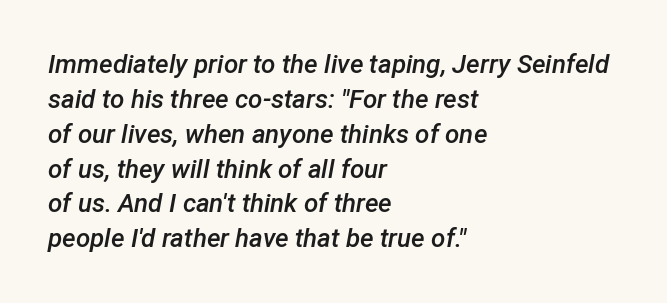
Is the block centered? No — it sits flush against the left margin. Look at the stroke-to-counter ratio: somewhat heavy, a semibold. Tracking here is standard; glyphs follow each other at the usual distance. A bare baseline throughout the passage.
